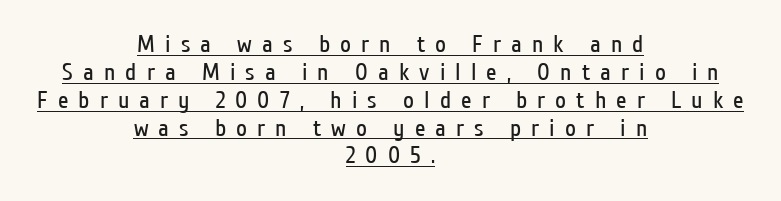
{"italic": "no", "bold": "no", "underline": "yes", "align": "center", "line_spacing_ratio": 1.16, "letter_spacing": "wide", "letter_spacing_em": 0.42, "glyph_px": 24}
